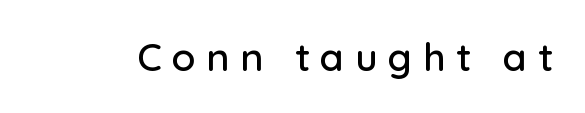
{"serif": "no", "italic": "no", "width": "normal", "stroke_contrast": "low", "x_height": "medium", "monospaced": "no", "underline": "no", "letter_spacing": "wide", "letter_spacing_em": 0.27, "glyph_px": 39}
